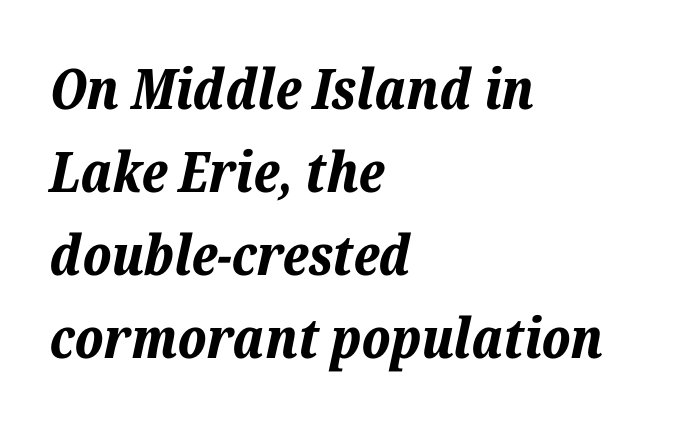
The passage is arranged the way most books set body copy — flush left. Type without underlining. The designer left line spacing at the default. If you drew a line through each stem, it would be angled. The characters look thick and weighty, a clear bold. Short note: letters normally spaced.
